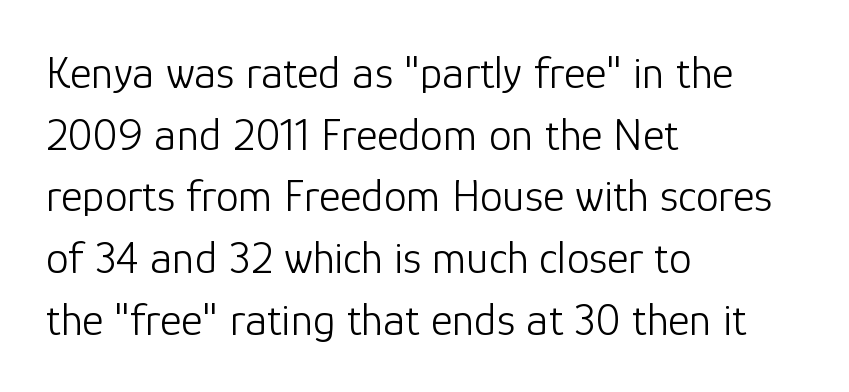
Check under the words: just untouched page. What's the leading like? Ordinary, nothing unusual. Weight class: somewhere from thin through regular. Line starts are locked; line ends wander. The lettering holds an erect, upright posture throughout. The gaps between neighbouring characters are ordinary and unremarkable.
